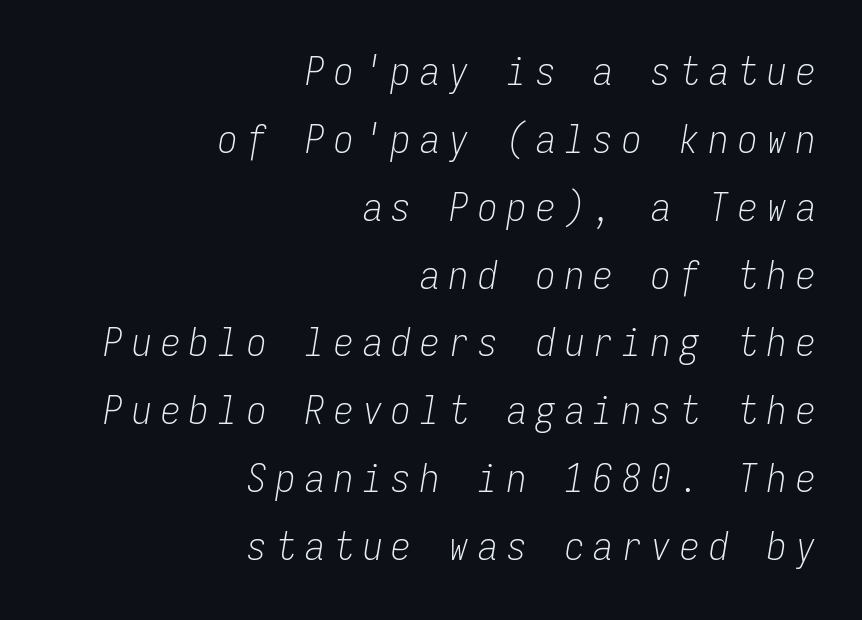
Teacher's note: observe the even right margin — that is flush-right alignment. The passage shown is not bold in any degree. Between one letter and the next there's a generous, obvious gap. This sample has the even, mechanical cadence of fixed-width lettering. The space beneath each line is pristine and unruled.
